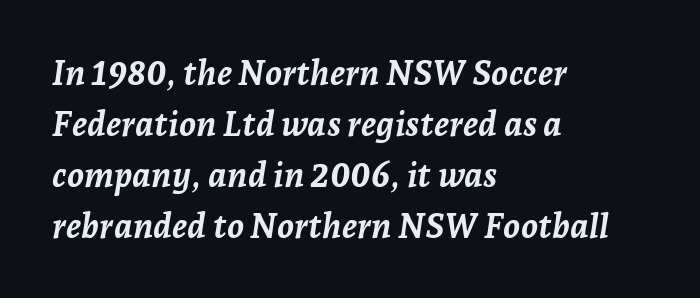
Q: Is the text bold? A: Yes.
Q: Is the text italic (slanted)? A: Yes, it leans right by about 7 degrees.
Q: Is the text underlined? A: No.
Q: How is the paragraph aligned? A: Left-aligned.
Q: Is the spacing between letters normal or unusually wide? A: Normal.
Q: Is the spacing between lines tight, normal or loose? A: Normal.
Q: Width (condensed, normal, or wide)? A: Normal.
Q: Stroke contrast? A: Low.
Q: x-height? A: Medium.
Q: Monospaced? A: No.
